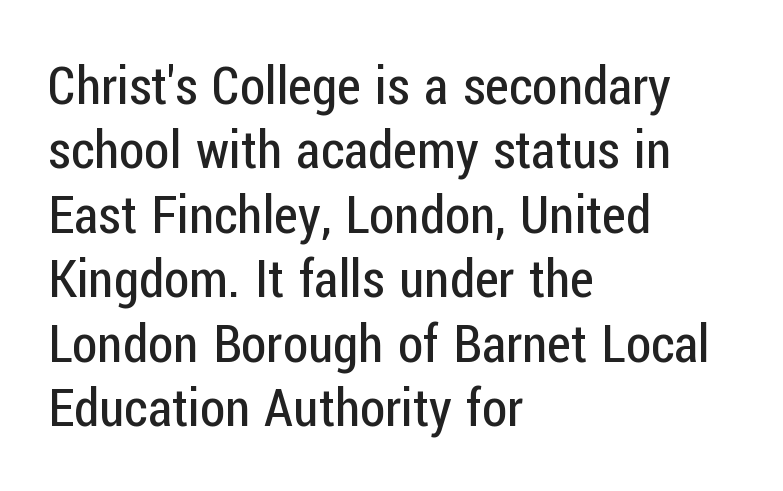
{"serif": "no", "italic": "no", "bold": "no", "weight": "regular", "width": "condensed", "stroke_contrast": "low", "x_height": "medium", "monospaced": "no", "underline": "no", "align": "left", "line_spacing_ratio": 1.24, "letter_spacing": "normal", "letter_spacing_em": 0.0, "glyph_px": 52}
